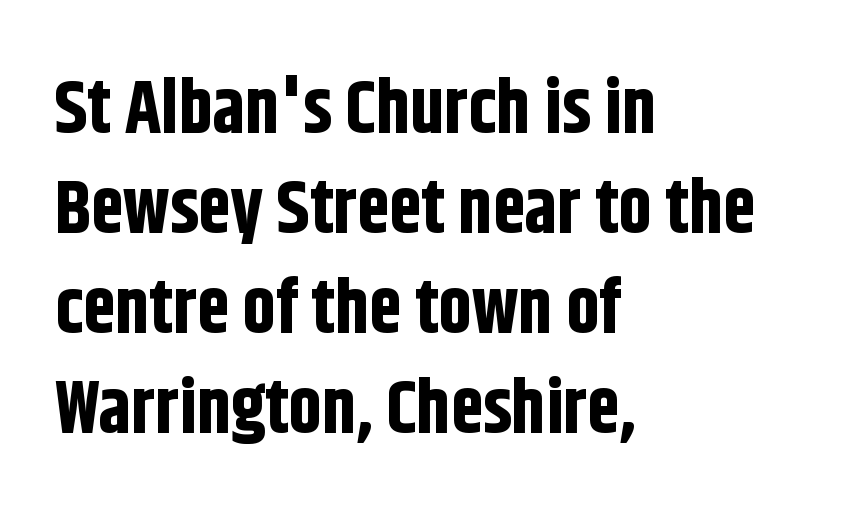
Q: Is the text bold? A: Yes.
Q: Is the text italic (slanted)? A: No, it is upright.
Q: Is the typeface a serif or a sans-serif typeface? A: Sans-serif.
Q: Is the text underlined? A: No.
Q: How is the paragraph aligned? A: Left-aligned.
Q: Is the spacing between letters normal or unusually wide? A: Normal.
Q: Is the spacing between lines tight, normal or loose? A: Normal.
Q: Width (condensed, normal, or wide)? A: Condensed.
Q: Stroke contrast? A: Low.
Q: x-height? A: Large.
Q: Monospaced? A: No.
